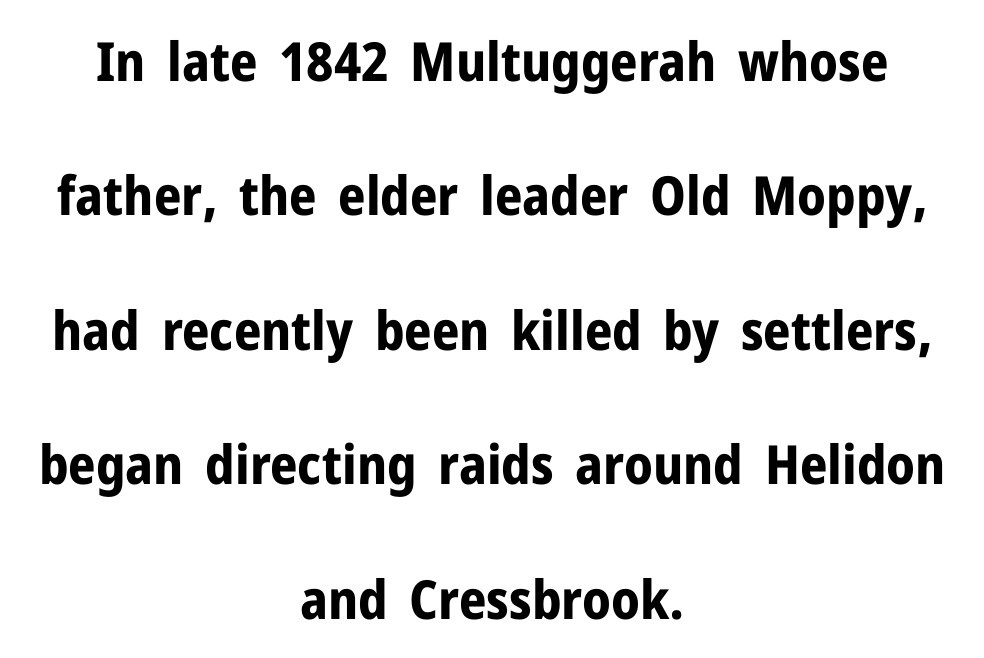
{"serif": "no", "italic": "no", "bold": "yes", "weight": "bold", "width": "normal", "stroke_contrast": "low", "x_height": "medium", "monospaced": "no", "underline": "no", "align": "center", "line_spacing": "loose", "line_spacing_ratio": 2.49, "letter_spacing": "normal", "letter_spacing_em": 0.0, "glyph_px": 54}
